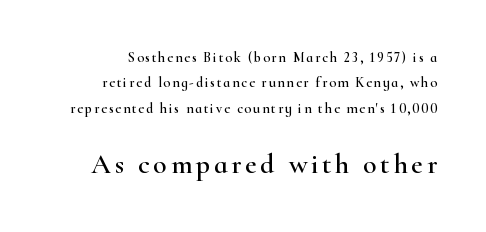
{"serif": "yes", "italic": "no", "width": "wide", "stroke_contrast": "high", "x_height": "small", "monospaced": "no", "underline": "no", "line_spacing_ratio": 1.81, "larger_block": "second", "size_ratio": 2.0, "glyph_px": 28}
